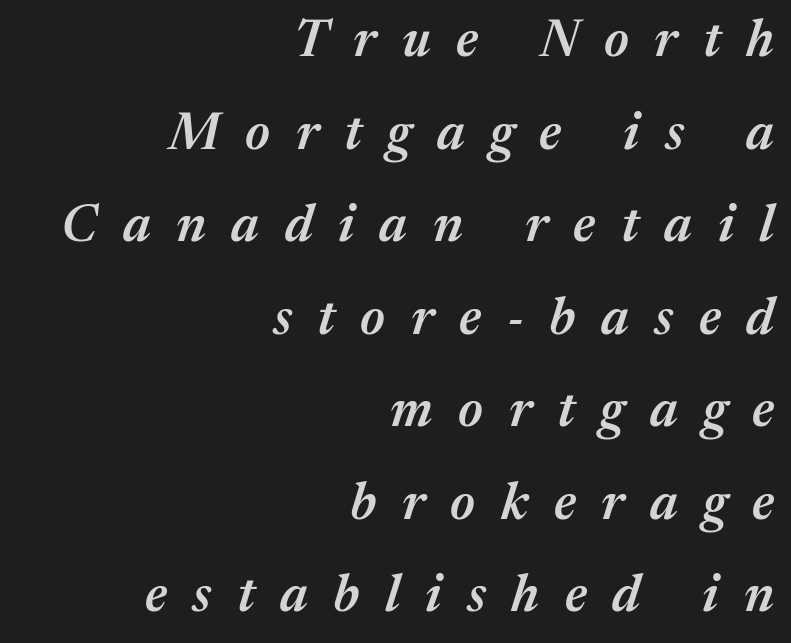
Q: Is the text bold? A: Semi-bold.
Q: Is the text italic (slanted)? A: Yes, it leans right by about 17 degrees.
Q: Is the text underlined? A: No.
Q: How is the paragraph aligned? A: Right-aligned.
Q: Is the spacing between letters normal or unusually wide? A: Unusually wide.
Q: Width (condensed, normal, or wide)? A: Normal.
Q: Stroke contrast? A: Medium.
Q: x-height? A: Medium.
Q: Monospaced? A: No.
